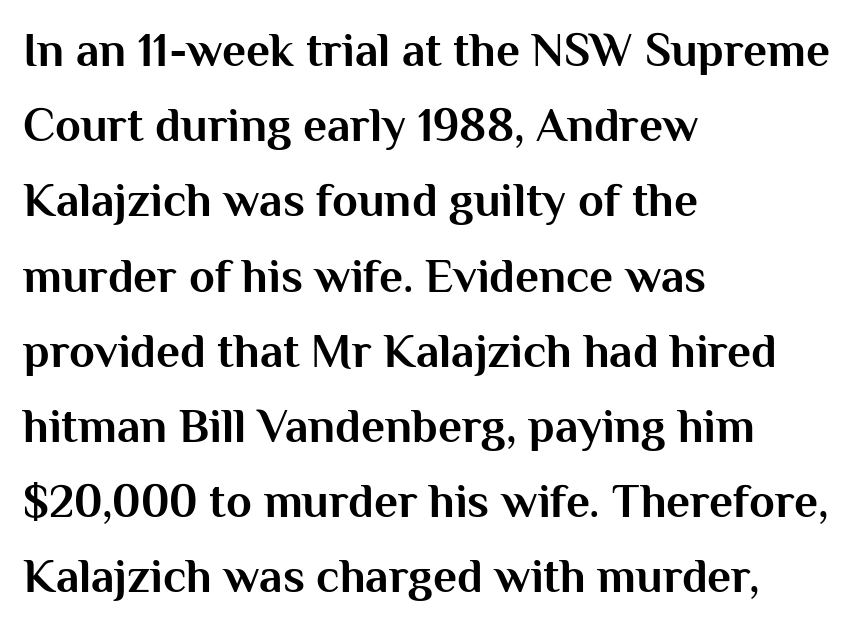
Q: Is the text bold? A: Yes.
Q: Is the text italic (slanted)? A: No, it is upright.
Q: Is the typeface a serif or a sans-serif typeface? A: Sans-serif.
Q: Is the text underlined? A: No.
Q: How is the paragraph aligned? A: Left-aligned.
Q: Is the spacing between letters normal or unusually wide? A: Normal.
Q: Is the spacing between lines tight, normal or loose? A: Normal.
Q: Width (condensed, normal, or wide)? A: Normal.
Q: Stroke contrast? A: Medium.
Q: x-height? A: Medium.
Q: Monospaced? A: No.
